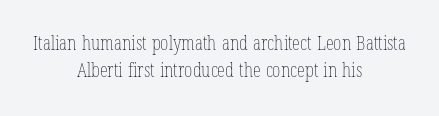
{"italic": "no", "bold": "no", "underline": "no", "align": "center", "line_spacing": "normal", "line_spacing_ratio": 1.37, "letter_spacing": "normal", "letter_spacing_em": 0.0, "glyph_px": 20}
